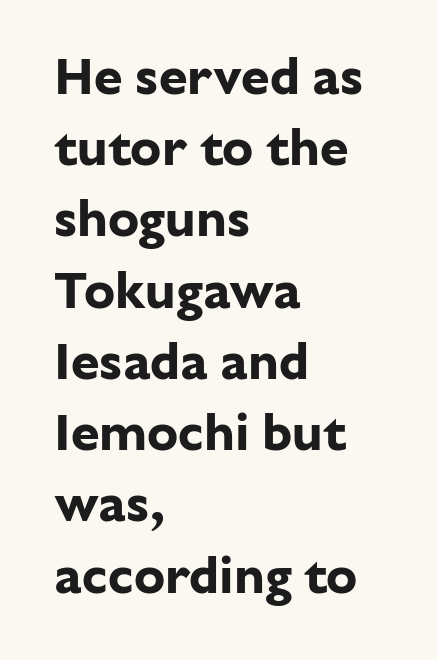
{"serif": "no", "italic": "no", "bold": "yes", "weight": "bold", "width": "normal", "stroke_contrast": "low", "x_height": "medium", "monospaced": "no", "underline": "no", "align": "left", "line_spacing": "normal", "line_spacing_ratio": 1.37, "letter_spacing": "normal", "letter_spacing_em": 0.0, "glyph_px": 52}
